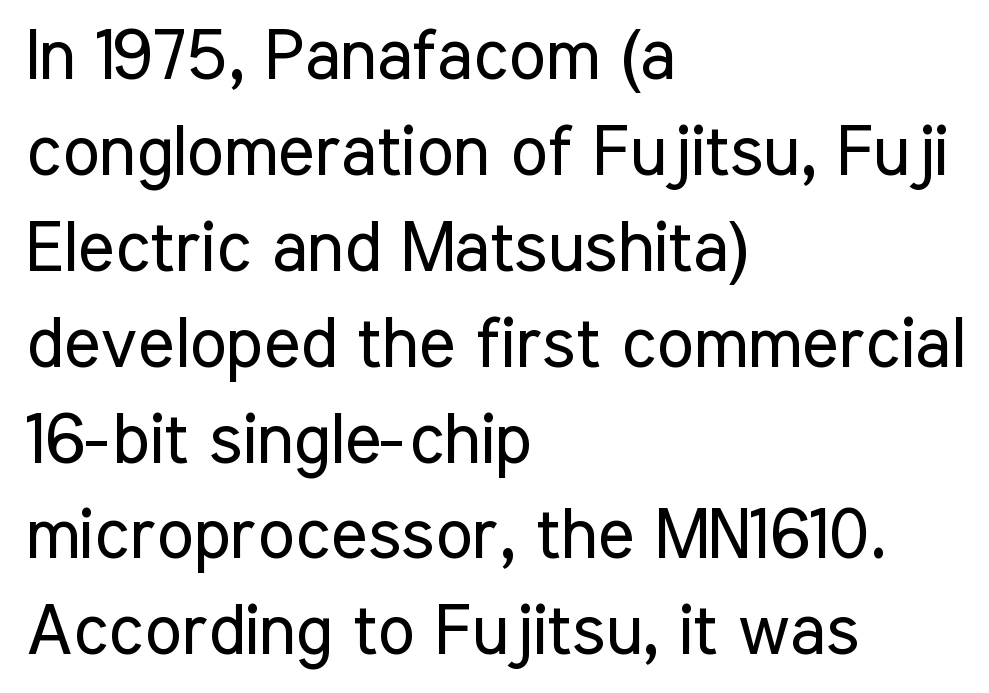
Quick note: not italic, upright. What kind of face is this? One without serifs — a sans. Layout note: lines flush left. The strokes carry an ordinary text weight at most. Descender tails drop into unmarked territory.
